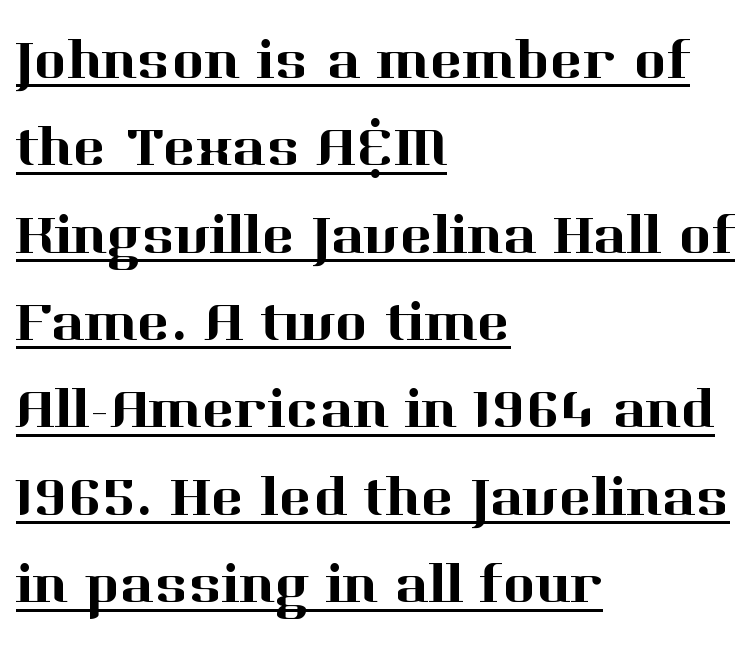
The image shows 56 px serif type, upright; set left-aligned, normal line spacing (1.56x), normal letter spacing, underlined; high stroke contrast and a medium x-height.
